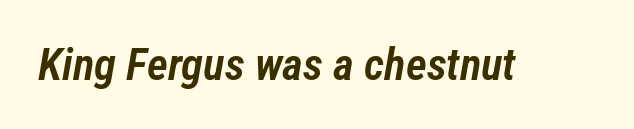
The image shows 45 px semibold, condensed type, italic (leaning right); set normal letter spacing, not underlined; low stroke contrast and a medium x-height.
